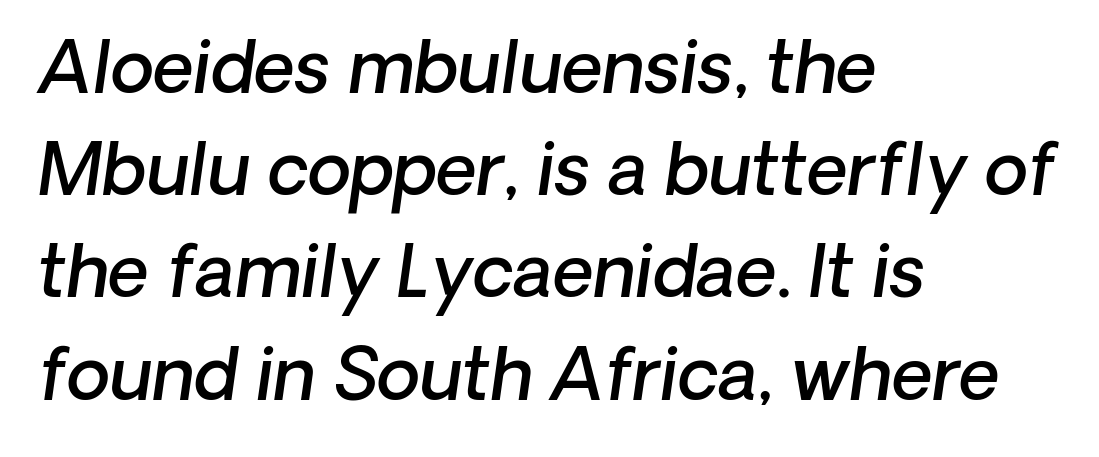
Q: Is the text bold? A: Semi-bold.
Q: Is the text italic (slanted)? A: Yes, it leans right by about 8 degrees.
Q: Is the text underlined? A: No.
Q: How is the paragraph aligned? A: Left-aligned.
Q: Is the spacing between letters normal or unusually wide? A: Normal.
Q: Is the spacing between lines tight, normal or loose? A: Normal.
Q: Width (condensed, normal, or wide)? A: Normal.
Q: Stroke contrast? A: Low.
Q: x-height? A: Medium.
Q: Monospaced? A: No.
